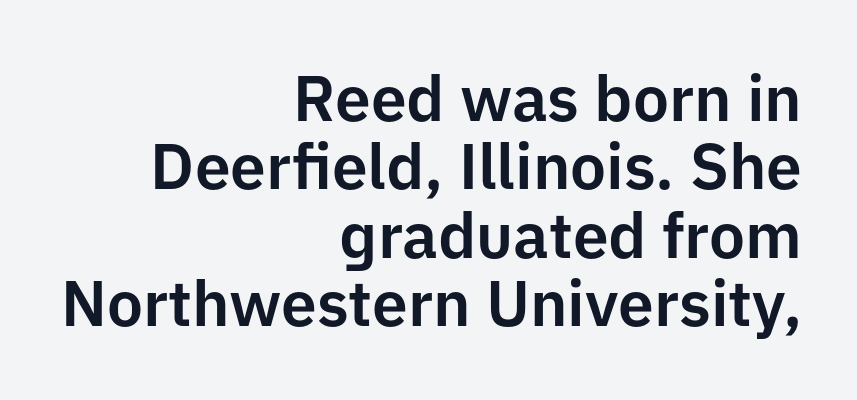
{"serif": "no", "italic": "no", "width": "normal", "stroke_contrast": "low", "x_height": "medium", "monospaced": "no", "underline": "no", "align": "right", "line_spacing": "tight", "line_spacing_ratio": 1.07, "letter_spacing": "normal", "letter_spacing_em": 0.0, "glyph_px": 64}
